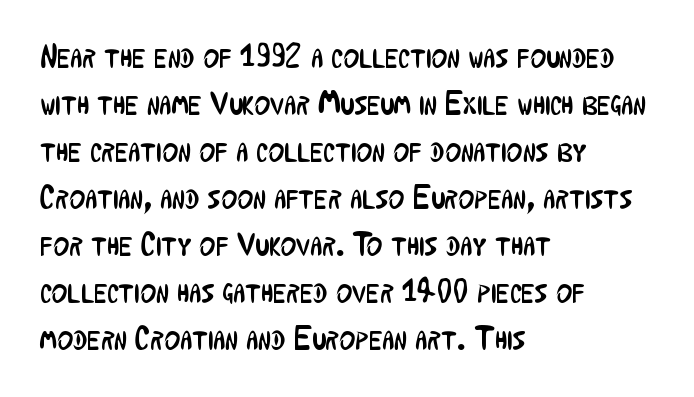
This block has exactly the height ordinary leading produces. The strokes carry an ordinary text weight at most. Each row of text sits above clean, open space. This sample has the flowing, uneven cadence of proportional lettering. When letters stand straight like this, we call the style roman or upright.
